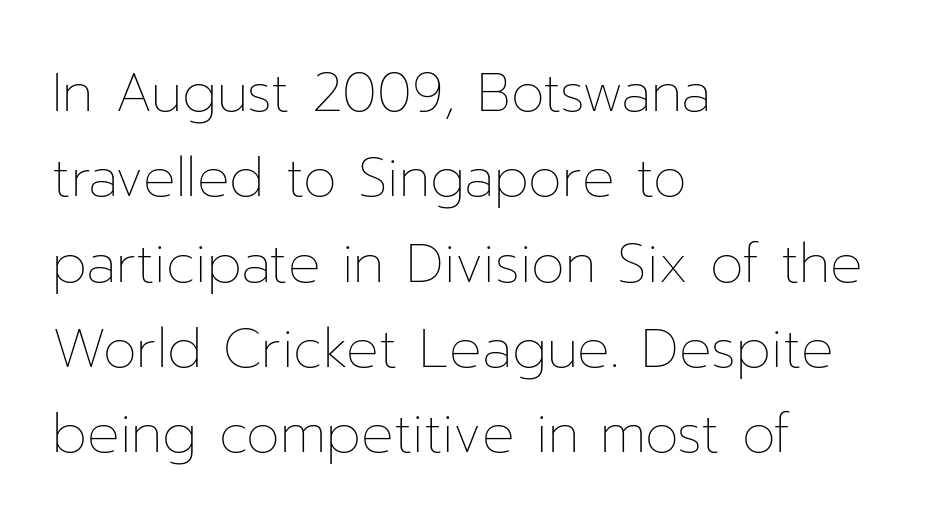
Q: Is the text bold? A: No.
Q: Is the text italic (slanted)? A: No, it is upright.
Q: Is the text underlined? A: No.
Q: How is the paragraph aligned? A: Left-aligned.
Q: Is the spacing between letters normal or unusually wide? A: Normal.
Q: Is the spacing between lines tight, normal or loose? A: Normal.
Q: Width (condensed, normal, or wide)? A: Normal.
Q: Stroke contrast? A: Low.
Q: x-height? A: Medium.
Q: Monospaced? A: No.
